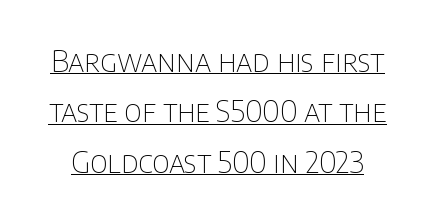
{"serif": "no", "italic": "no", "bold": "no", "weight": "thin", "width": "normal", "stroke_contrast": "low", "x_height": "large", "monospaced": "no", "underline": "yes", "line_spacing_ratio": 1.74, "letter_spacing": "normal", "letter_spacing_em": 0.0, "glyph_px": 29}
